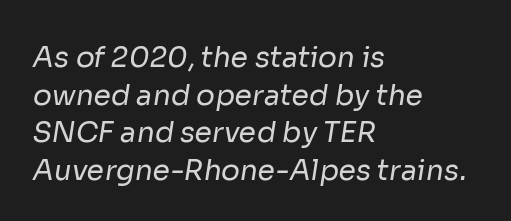
Q: Is the text bold? A: No.
Q: Is the typeface a serif or a sans-serif typeface? A: Sans-serif.
Q: Is the text underlined? A: No.
Q: How is the paragraph aligned? A: Left-aligned.
Q: Is the spacing between letters normal or unusually wide? A: Normal.
Q: Is the spacing between lines tight, normal or loose? A: Normal.
Q: Width (condensed, normal, or wide)? A: Normal.
Q: Stroke contrast? A: Low.
Q: x-height? A: Medium.
Q: Monospaced? A: No.
